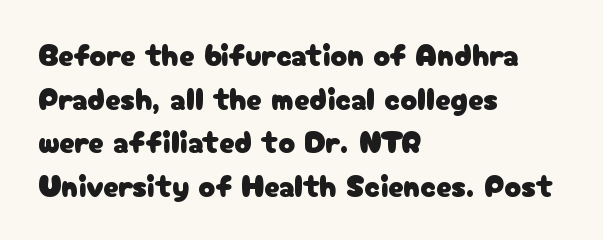
Q: Is the text italic (slanted)? A: No, it is upright.
Q: Is the typeface a serif or a sans-serif typeface? A: Sans-serif.
Q: Is the text underlined? A: No.
Q: How is the paragraph aligned? A: Left-aligned.
Q: Is the spacing between letters normal or unusually wide? A: Normal.
Q: Is the spacing between lines tight, normal or loose? A: Normal.
Q: Width (condensed, normal, or wide)? A: Normal.
Q: Stroke contrast? A: Low.
Q: x-height? A: Medium.
Q: Monospaced? A: No.
